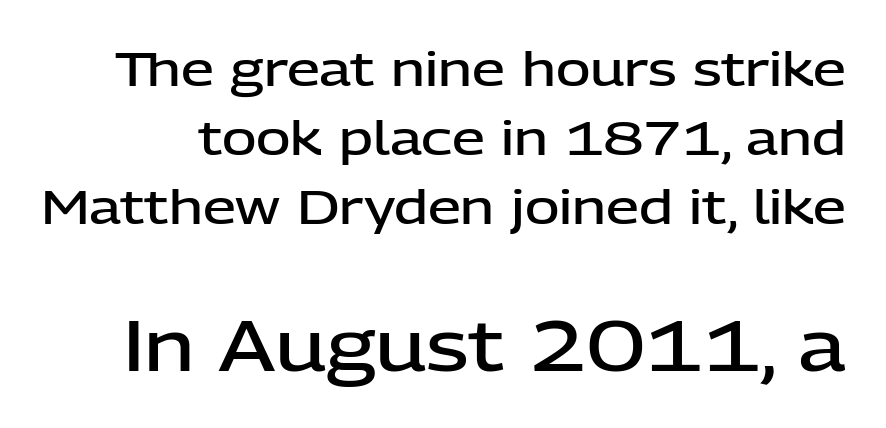
Stems and bowls a touch heavier than normal — semibold. A typesetter would label this face a sans. Underline: absent. A normal amount of white space separates one row of letters from the next. The letters in the lower block stand taller than those in the block above.
